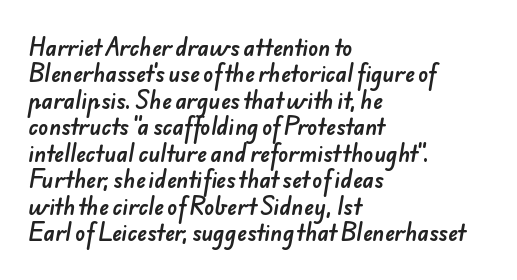
The lines sit at an ordinary, default distance from one another. A clean baseline with only descenders dipping below it. Is the letter spacing exaggerated? No — it looks like the ordinary default. One-word summary of the alignment: left.
